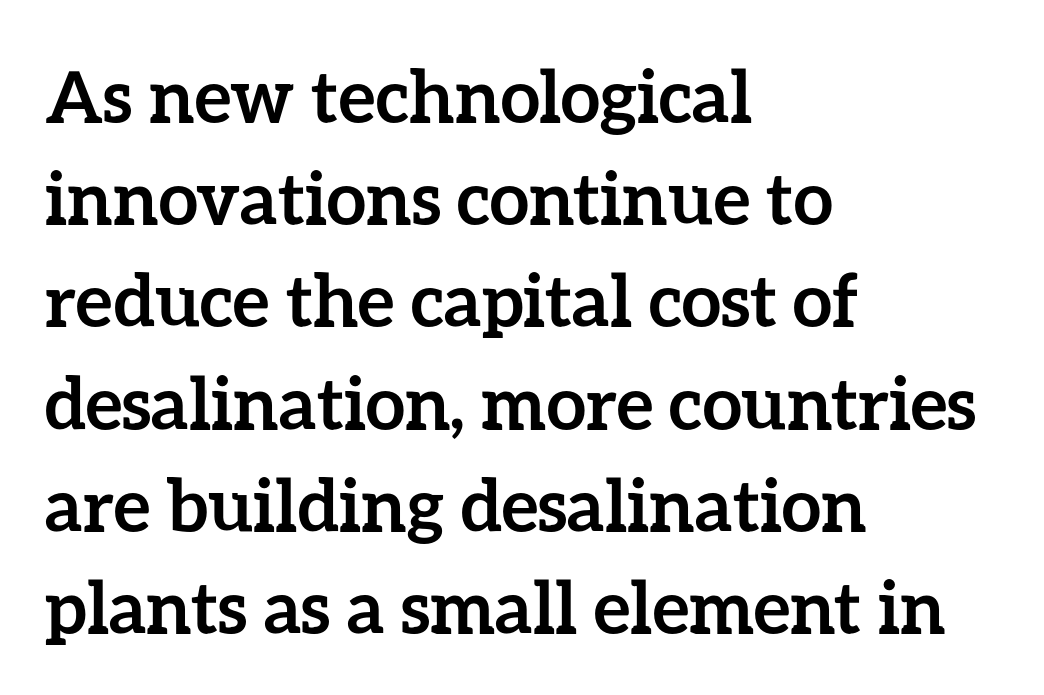
The image shows 72 px semibold type, upright; set left-aligned, normal line spacing (1.42x), normal letter spacing, not underlined; low stroke contrast and a medium x-height.
